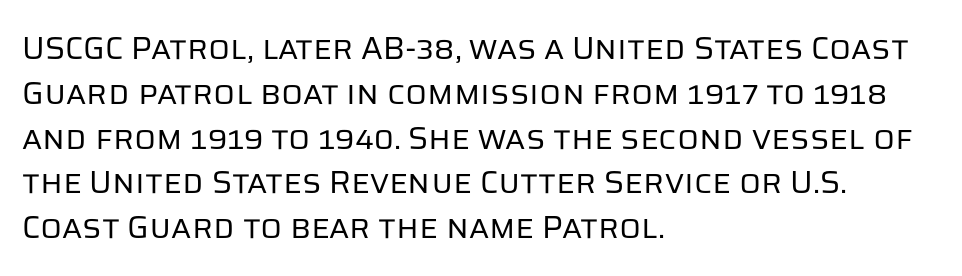
Does the lettering tilt? It doesn't — this is upright. Here the glyphs are tracked normally, forming tight word shapes. Just letters on the line, the space beneath them empty. The typeface chosen for these lines omits serifs. Compared with a centered layout, this one pins lines to the left instead.
